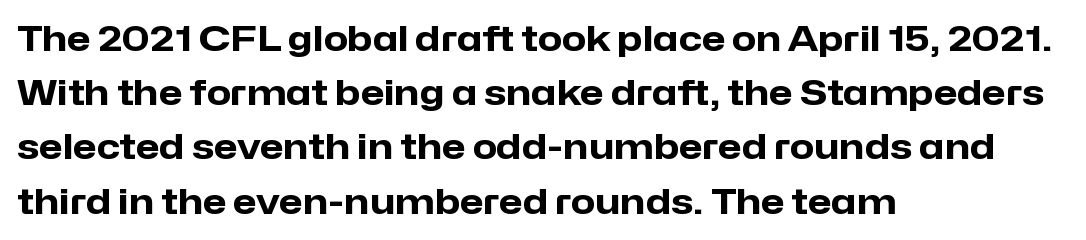
{"serif": "no", "italic": "no", "bold": "yes", "weight": "heavy", "width": "normal", "stroke_contrast": "low", "x_height": "medium", "monospaced": "no", "underline": "no", "align": "left", "line_spacing": "normal", "line_spacing_ratio": 1.55, "letter_spacing": "normal", "letter_spacing_em": 0.0, "glyph_px": 35}
